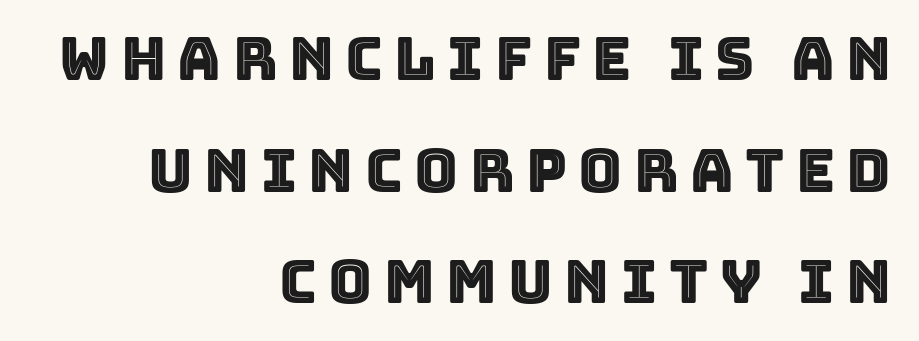
Q: Is the text italic (slanted)? A: No, it is upright.
Q: Is the text underlined? A: No.
Q: How is the paragraph aligned? A: Right-aligned.
Q: Width (condensed, normal, or wide)? A: Normal.
Q: x-height? A: Large.
Q: Monospaced? A: No.
